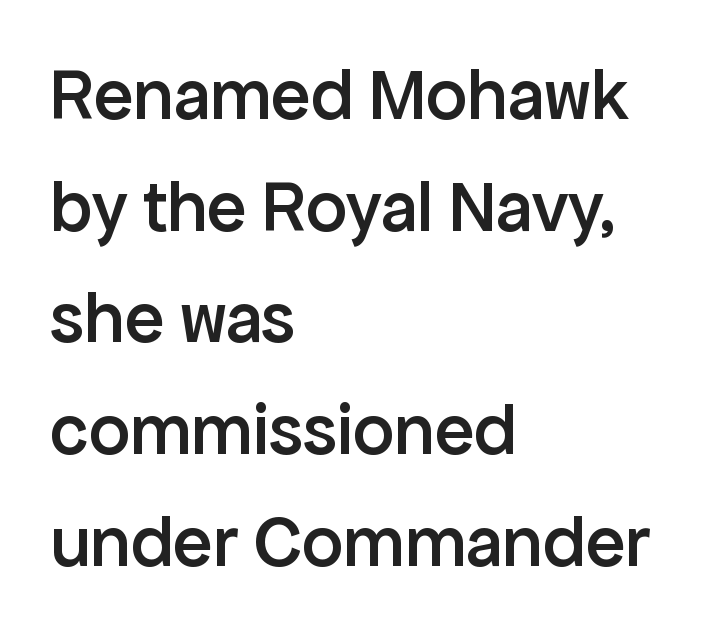
The image shows 73 px semibold sans-serif type, upright; set left-aligned, normal line spacing (1.53x), normal letter spacing, not underlined; low stroke contrast and a medium x-height.
